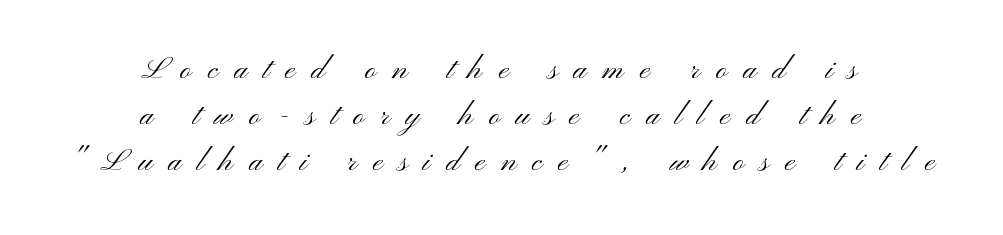
The image shows 39 px light, wide sans-serif type; set centered, line spacing 1.18x, unusually wide letter spacing (+0.4 em), not underlined; medium stroke contrast and a small x-height.
